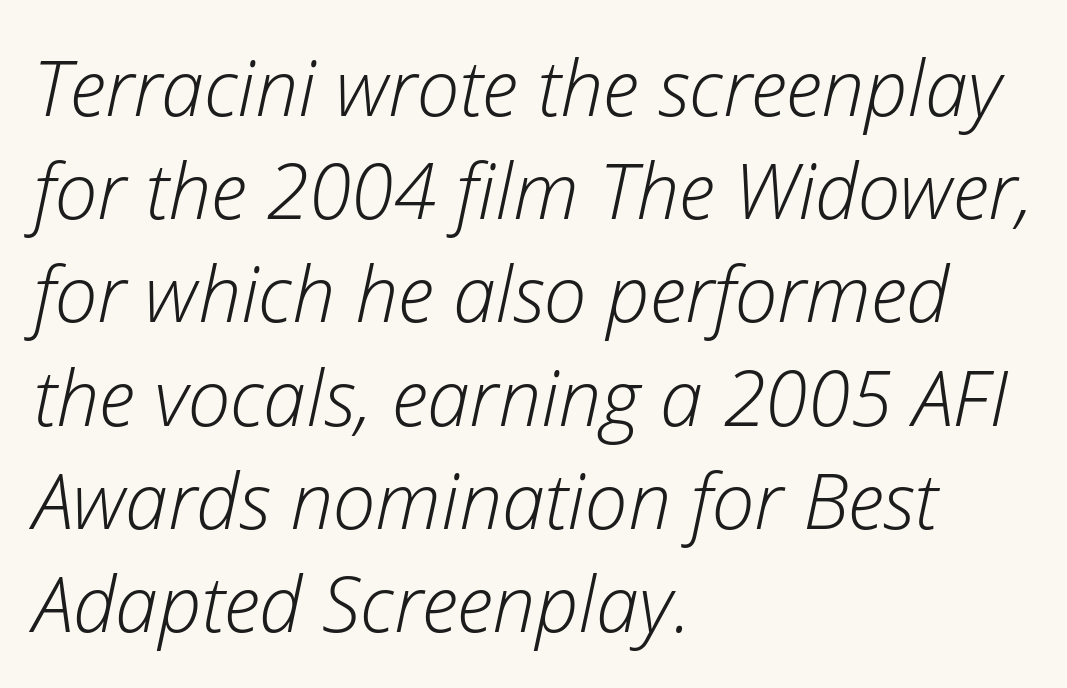
The lines in this sample share a left origin and differ only in where they stop. Counters stay open thanks to moderate or lighter strokes. Looks like regular typesetting: each glyph gets only the width it needs. In terms of posture, this sample is oblique. The line texture is even and compact thanks to regular tracking. Honestly, the row spacing looks completely unremarkable.
